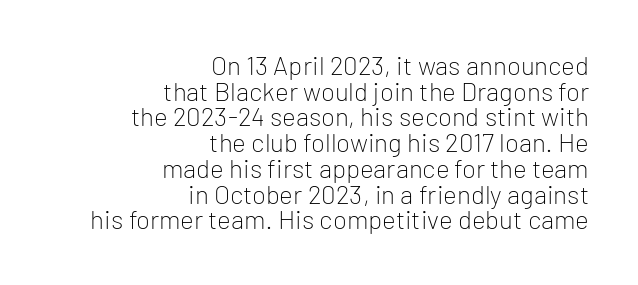
Q: Is the text bold? A: No.
Q: Is the text italic (slanted)? A: No, it is upright.
Q: Is the text underlined? A: No.
Q: How is the paragraph aligned? A: Right-aligned.
Q: Is the spacing between letters normal or unusually wide? A: Normal.
Q: Is the spacing between lines tight, normal or loose? A: Tight.
